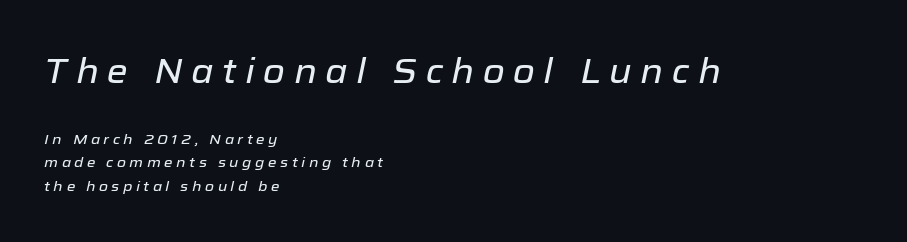
Yep, that's italic — everything's leaning. The paragraph shown leans on its left margin. Tracking value appears strongly positive — letters spread wide. Reading top to bottom, the characters get smaller at the block break. Varying glyph widths throughout — classic text-font behaviour.
